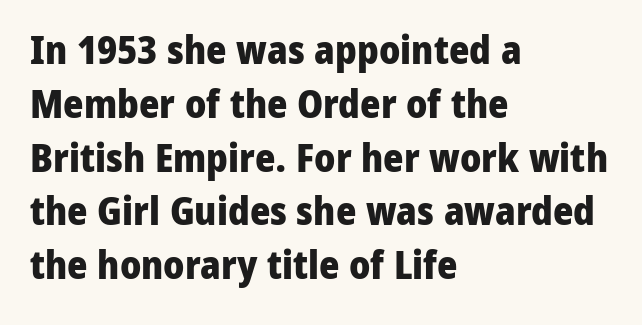
Q: Is the text bold? A: Yes.
Q: Is the text italic (slanted)? A: No, it is upright.
Q: Is the typeface a serif or a sans-serif typeface? A: Sans-serif.
Q: Is the text underlined? A: No.
Q: How is the paragraph aligned? A: Left-aligned.
Q: Is the spacing between letters normal or unusually wide? A: Normal.
Q: Is the spacing between lines tight, normal or loose? A: Normal.
Q: Width (condensed, normal, or wide)? A: Normal.
Q: Stroke contrast? A: Low.
Q: x-height? A: Medium.
Q: Monospaced? A: No.
